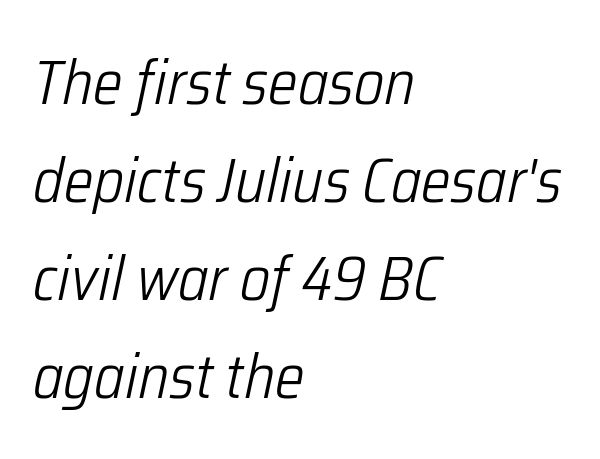
The image shows 62 px light, condensed type, italic (leaning right); set left-aligned, normal line spacing (1.58x), normal letter spacing, not underlined; low stroke contrast and a medium x-height.
